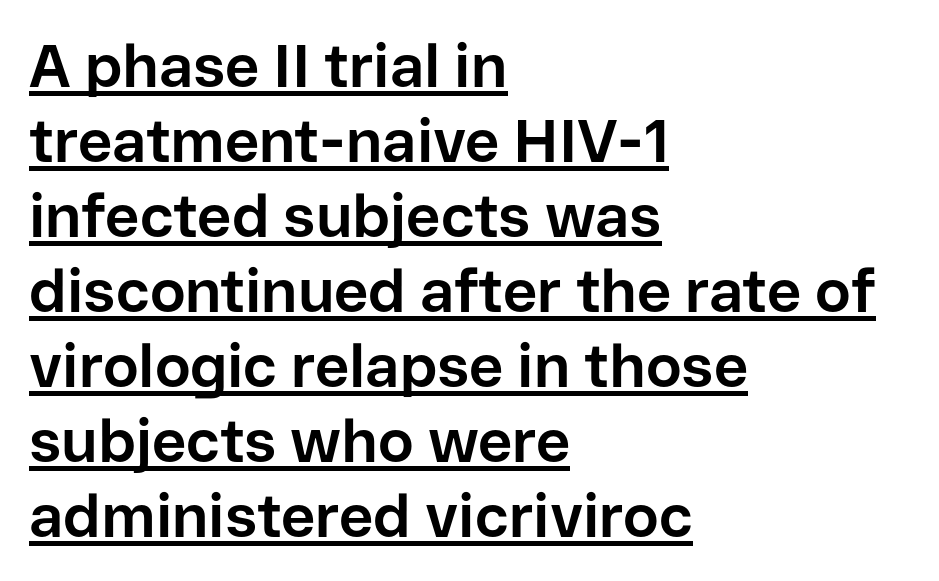
Q: Is the text bold? A: Yes.
Q: Is the text italic (slanted)? A: No, it is upright.
Q: Is the typeface a serif or a sans-serif typeface? A: Sans-serif.
Q: Is the text underlined? A: Yes.
Q: How is the paragraph aligned? A: Left-aligned.
Q: Is the spacing between letters normal or unusually wide? A: Normal.
Q: Is the spacing between lines tight, normal or loose? A: Normal.
Q: Width (condensed, normal, or wide)? A: Normal.
Q: Stroke contrast? A: Low.
Q: x-height? A: Medium.
Q: Monospaced? A: No.
